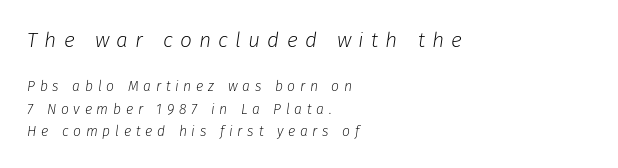
Q: Is the text bold? A: No.
Q: Is the text italic (slanted)? A: Yes, it leans right by about 8 degrees.
Q: Is the text underlined? A: No.
Q: How is the paragraph aligned? A: Left-aligned.
Q: Is the spacing between letters normal or unusually wide? A: Unusually wide.
Q: Is the spacing between lines tight, normal or loose? A: Normal.
Q: Which block of text is set in a larger size, the first (top) or the second (bottom)? A: The first (top) one.
